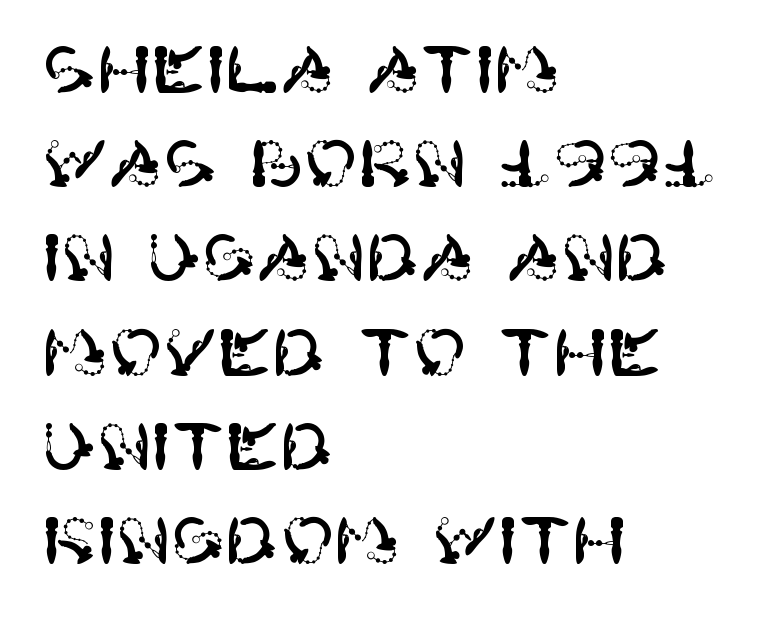
The image shows 65 px sans-serif type, upright; set left-aligned, normal line spacing (1.45x), normal letter spacing, not underlined; high stroke contrast and a large x-height.
